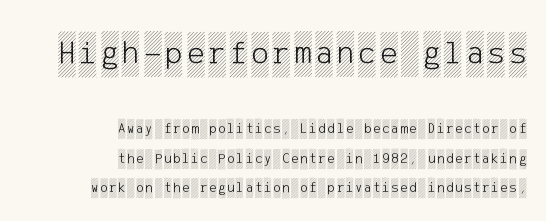
The image shows 33 px condensed type, upright; set right-aligned, loose line spacing (2.09x), not underlined; the first (top) block is 2.36x larger; a large x-height.
